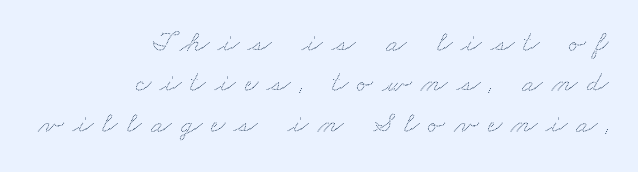
Q: Is the text underlined? A: No.
Q: How is the paragraph aligned? A: Right-aligned.
Q: Is the spacing between letters normal or unusually wide? A: Unusually wide.
Q: Is the spacing between lines tight, normal or loose? A: Normal.
Q: Width (condensed, normal, or wide)? A: Wide.
Q: Stroke contrast? A: Low.
Q: x-height? A: Small.
Q: Monospaced? A: No.
